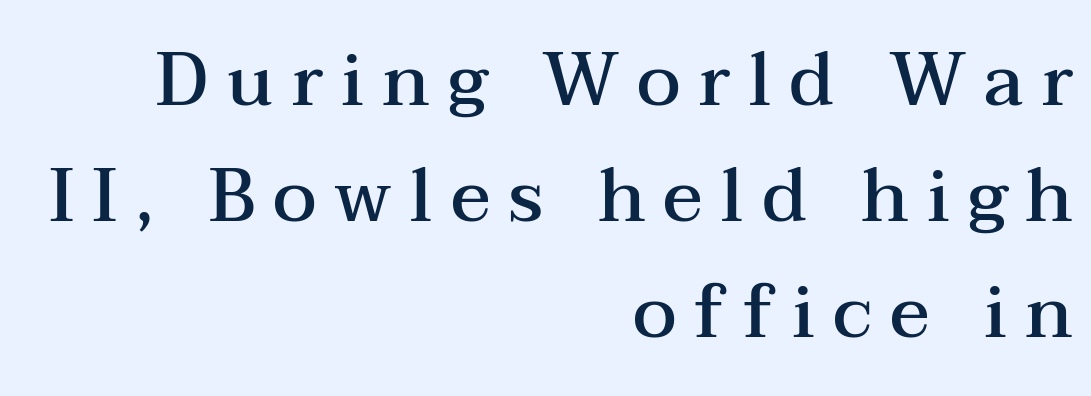
The image shows 74 px semibold, wide serif type, upright; set right-aligned, normal line spacing (1.57x), unusually wide letter spacing (+0.24 em), not underlined; medium stroke contrast and a medium x-height.
